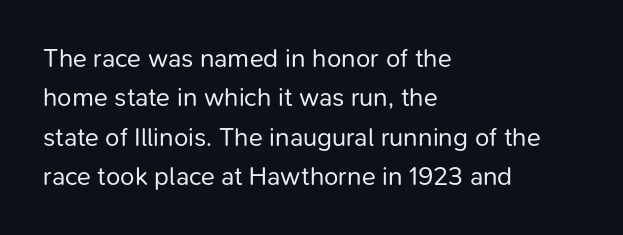
The image shows 26 px text type, upright; set left-aligned, normal line spacing (1.51x), normal letter spacing, not underlined.
